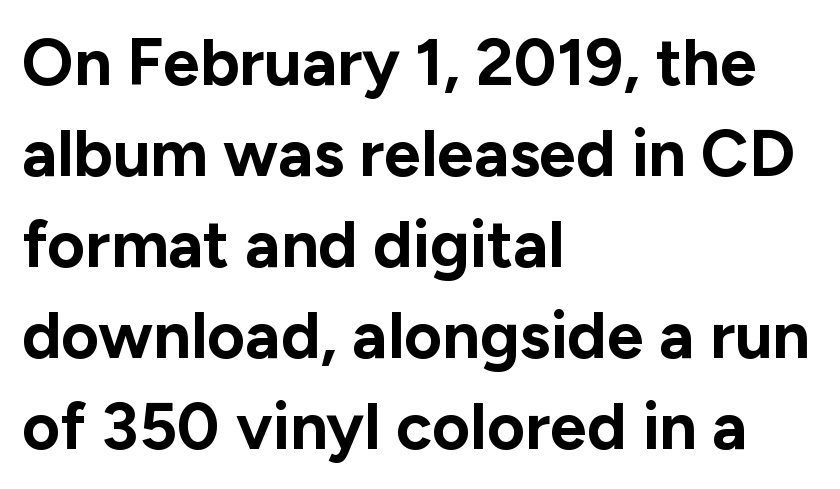
Q: Is the text bold? A: Yes.
Q: Is the text italic (slanted)? A: No, it is upright.
Q: Is the typeface a serif or a sans-serif typeface? A: Sans-serif.
Q: Is the text underlined? A: No.
Q: How is the paragraph aligned? A: Left-aligned.
Q: Is the spacing between letters normal or unusually wide? A: Normal.
Q: Is the spacing between lines tight, normal or loose? A: Normal.
Q: Width (condensed, normal, or wide)? A: Normal.
Q: Stroke contrast? A: Low.
Q: x-height? A: Medium.
Q: Monospaced? A: No.
